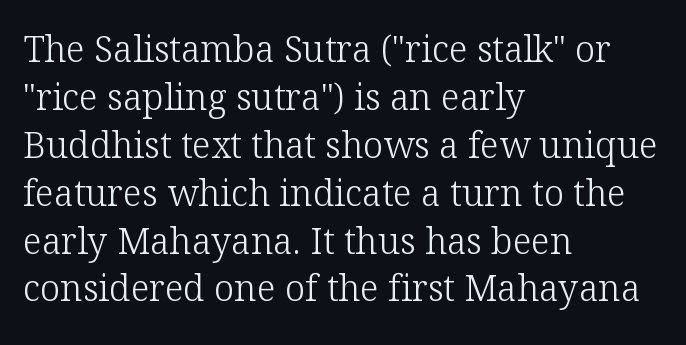
How would I describe the line gaps? Plain and ordinary. The rendering anchors every line to the left-hand side. Style check: upright. These lines are rendered in a variable-pitch font. Weight: regular or lighter. Small tapered or slab feet sit at the stroke ends, so this counts as serif.
